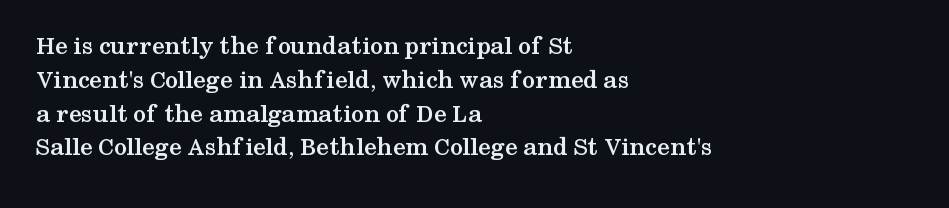
Q: Is the text bold? A: Yes.
Q: Is the text italic (slanted)? A: No, it is upright.
Q: Is the text underlined? A: No.
Q: How is the paragraph aligned? A: Left-aligned.
Q: Is the spacing between letters normal or unusually wide? A: Normal.
Q: Is the spacing between lines tight, normal or loose? A: Normal.
